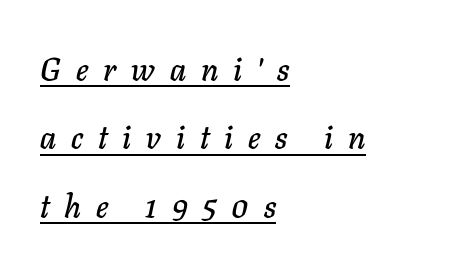
Q: Is the text italic (slanted)? A: Yes, it leans right by about 11 degrees.
Q: Is the text underlined? A: Yes.
Q: How is the paragraph aligned? A: Left-aligned.
Q: Is the spacing between letters normal or unusually wide? A: Unusually wide.
Q: Is the spacing between lines tight, normal or loose? A: Loose.
Q: Width (condensed, normal, or wide)? A: Normal.
Q: Stroke contrast? A: Low.
Q: x-height? A: Medium.
Q: Monospaced? A: No.
